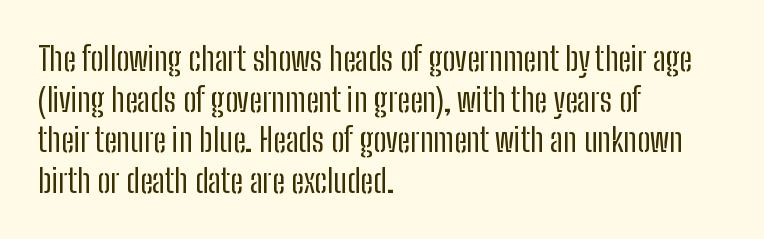
Q: Is the text bold? A: No.
Q: Is the text italic (slanted)? A: No, it is upright.
Q: Is the typeface a serif or a sans-serif typeface? A: Sans-serif.
Q: Is the text underlined? A: No.
Q: How is the paragraph aligned? A: Left-aligned.
Q: Is the spacing between letters normal or unusually wide? A: Normal.
Q: Width (condensed, normal, or wide)? A: Condensed.
Q: Stroke contrast? A: Low.
Q: x-height? A: Medium.
Q: Monospaced? A: No.
